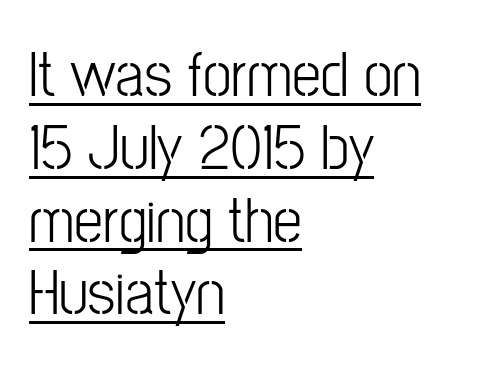
{"serif": "no", "italic": "no", "bold": "no", "weight": "light", "width": "condensed", "stroke_contrast": "low", "x_height": "medium", "monospaced": "no", "underline": "yes", "align": "left", "line_spacing": "tight", "line_spacing_ratio": 1.12, "letter_spacing": "normal", "letter_spacing_em": 0.0, "glyph_px": 65}
